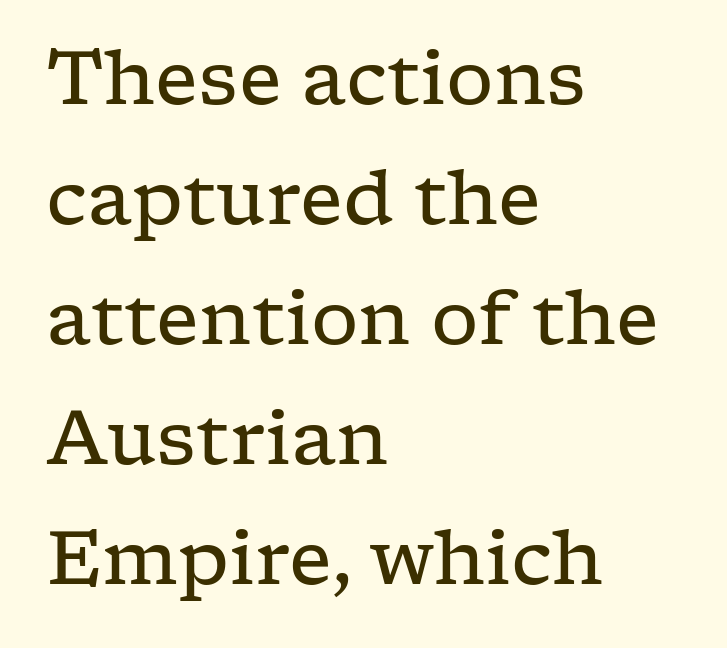
Regarding leading, the lines here are spaced in the standard way. Caption: standard tracking, unaltered. Underlining? Definitely not there. Compared with a centered layout, this one pins lines to the left instead. Note the varied advance widths — an 'i' is clearly narrower than an 'm'. Heft: none added — not bold.
